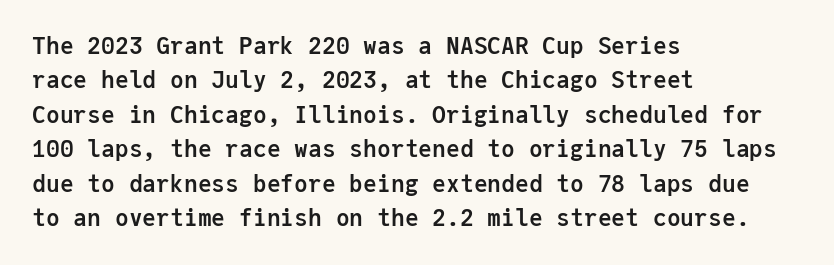
The image shows 23 px bold type, upright; set left-aligned, normal line spacing (1.5x), normal letter spacing, not underlined.
